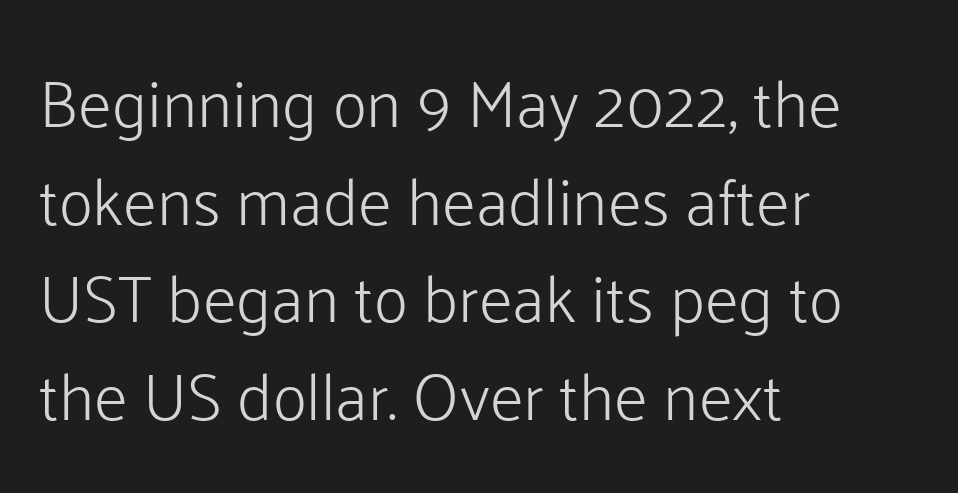
If you drew a line through each stem, it would be perfectly vertical. The face looks like a standard text weight, possibly lighter. Rows of type keep a routine distance in the vertical direction. A classic flush-left, rag-right setting is used for this passage. Nobody drew a line under any word here.
